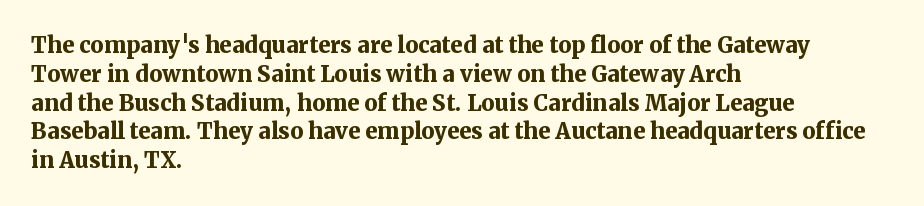
The image shows 22 px bold type, upright; set left-aligned, normal line spacing (1.31x), normal letter spacing, not underlined.
